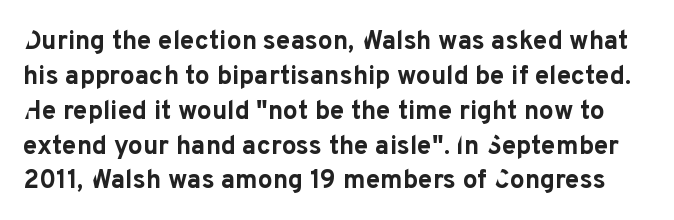
Q: Is the text bold? A: Yes.
Q: Is the text italic (slanted)? A: No, it is upright.
Q: Is the text underlined? A: No.
Q: Is the spacing between letters normal or unusually wide? A: Normal.
Q: Is the spacing between lines tight, normal or loose? A: Normal.
